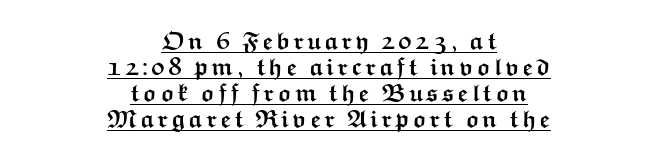
The image shows 24 px bold type, upright; set centered, tight line spacing (1.08x), underlined.
